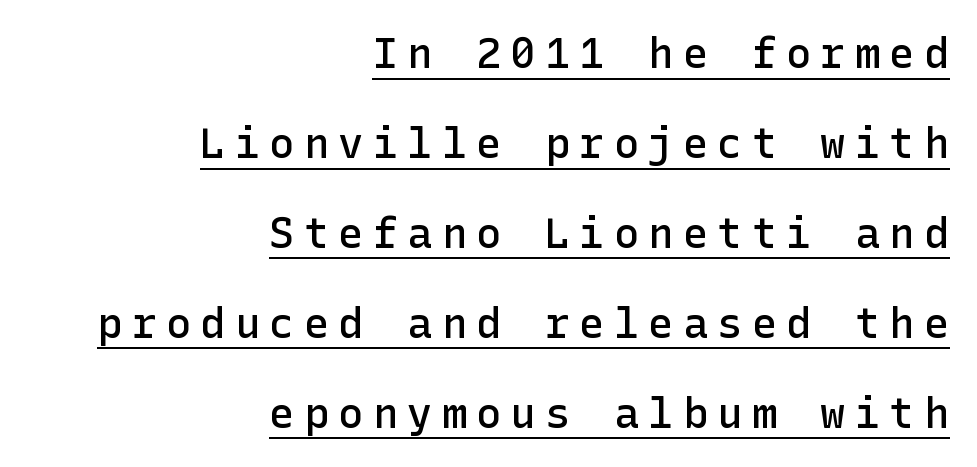
{"serif": "no", "italic": "no", "bold": "semi", "weight": "semibold", "width": "normal", "stroke_contrast": "low", "x_height": "medium", "underline": "yes", "align": "right", "line_spacing": "loose", "line_spacing_ratio": 2.14, "letter_spacing": "wide", "letter_spacing_em": 0.22, "glyph_px": 42}
